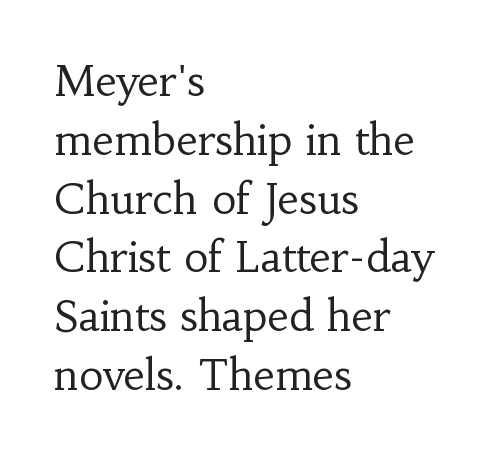
Q: Is the text bold? A: No.
Q: Is the text italic (slanted)? A: No, it is upright.
Q: Is the typeface a serif or a sans-serif typeface? A: Serif.
Q: Is the text underlined? A: No.
Q: How is the paragraph aligned? A: Left-aligned.
Q: Is the spacing between letters normal or unusually wide? A: Normal.
Q: Is the spacing between lines tight, normal or loose? A: Normal.
Q: Width (condensed, normal, or wide)? A: Normal.
Q: Stroke contrast? A: Low.
Q: x-height? A: Small.
Q: Monospaced? A: No.
